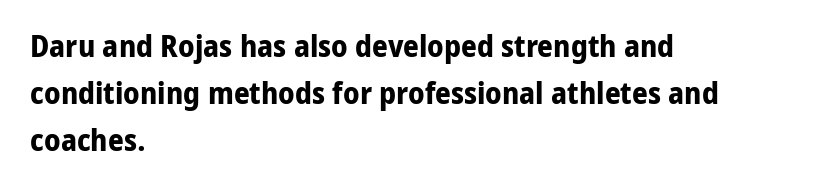
The characters look thick and weighty, a clear bold. Quick note: underline off. The text block is weighted toward the left margin, trailing off unevenly rightward. You can tell it's not italic because the verticals are truly vertical.
